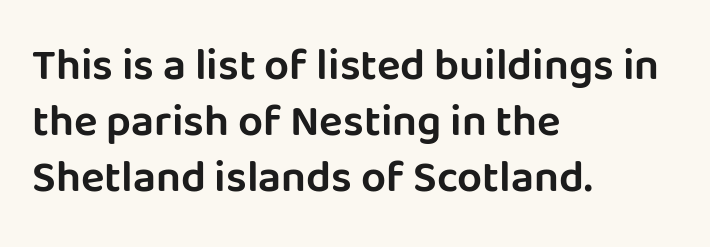
Q: Is the text italic (slanted)? A: No, it is upright.
Q: Is the typeface a serif or a sans-serif typeface? A: Sans-serif.
Q: Is the text underlined? A: No.
Q: How is the paragraph aligned? A: Left-aligned.
Q: Is the spacing between letters normal or unusually wide? A: Normal.
Q: Is the spacing between lines tight, normal or loose? A: Normal.
Q: Width (condensed, normal, or wide)? A: Normal.
Q: Stroke contrast? A: Low.
Q: x-height? A: Large.
Q: Monospaced? A: No.
